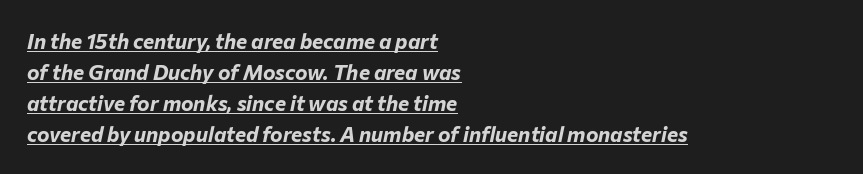
{"italic": "yes", "lean": "right", "slant_degrees": 12, "bold": "yes", "underline": "yes", "align": "left", "line_spacing": "normal", "line_spacing_ratio": 1.47, "letter_spacing": "normal", "letter_spacing_em": 0.0, "glyph_px": 21}
